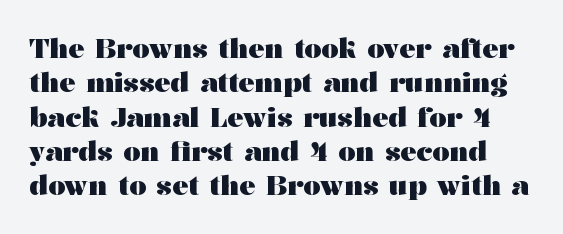
The image shows 27 px bold type, upright; set normal line spacing (1.27x), normal letter spacing, not underlined.
